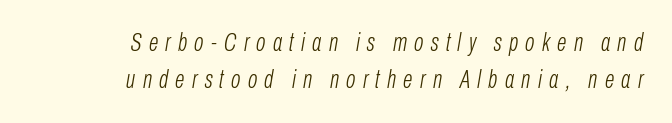
{"italic": "yes", "lean": "right", "slant_degrees": 10, "bold": "no", "underline": "no", "align": "right", "line_spacing": "normal", "line_spacing_ratio": 1.48, "letter_spacing": "wide", "letter_spacing_em": 0.29, "glyph_px": 25}
